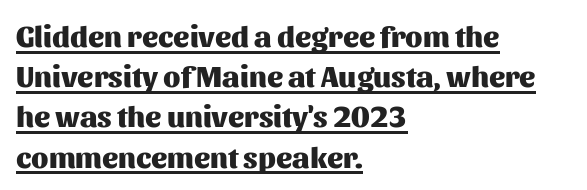
Between one letter and the next there's only the usual sliver of space. The face used here appears with an underline applied. Type style note: lacks serifs. A student would call this left alignment; a typographer would say flush left, rag right. Summary of weight: heavy, a full bold. Leading matches the norm, producing a regular column.
